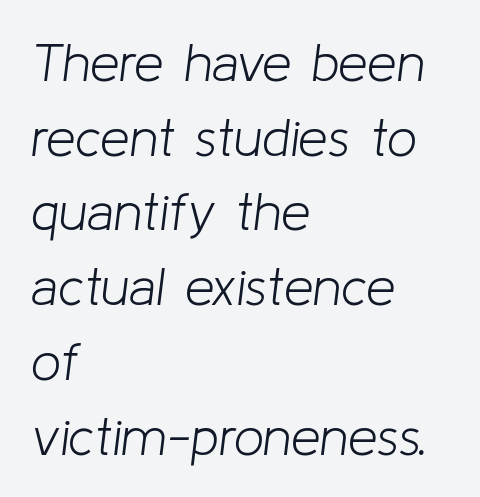
{"italic": "yes", "lean": "right", "slant_degrees": 8, "bold": "no", "weight": "light", "width": "normal", "stroke_contrast": "low", "x_height": "medium", "monospaced": "no", "underline": "no", "align": "left", "line_spacing": "normal", "line_spacing_ratio": 1.41, "letter_spacing": "normal", "letter_spacing_em": 0.0, "glyph_px": 53}
